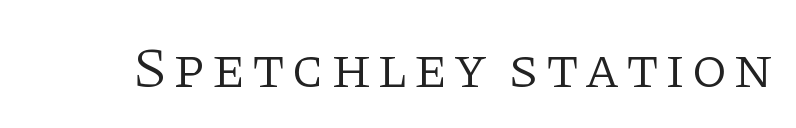
The image shows 57 px light serif type, upright; set not underlined; low stroke contrast and a large x-height.
